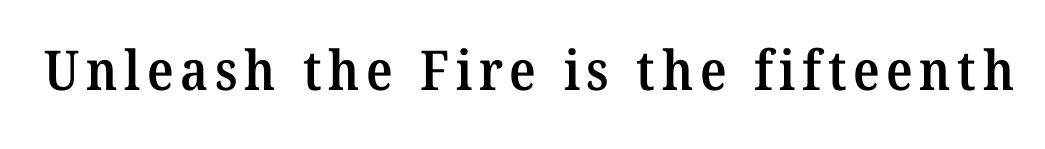
{"serif": "yes", "bold": "semi", "weight": "semibold", "width": "normal", "stroke_contrast": "medium", "x_height": "medium", "monospaced": "no", "underline": "no", "glyph_px": 55}
